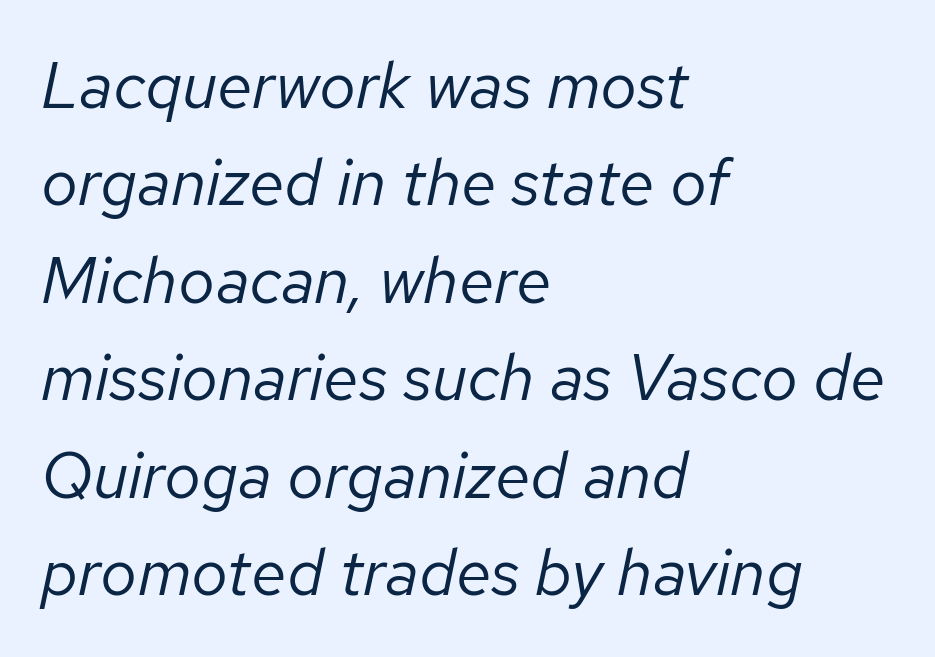
The typeface has the unassuming heft of standard copy or less. Lines of text with bare space underneath. A typesetter would call this zero additional tracking. Whoever set this chose a conventional vertical rhythm.
